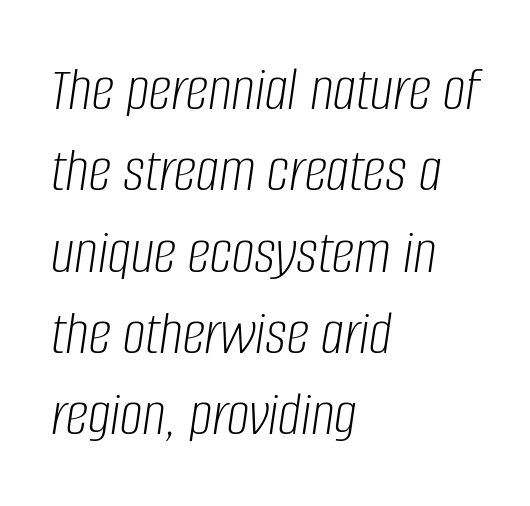
Layout note: lines flush left. Leading: standard. Spacing between characters is what you'd get straight out of the box. Stem width sits at or under what a default text font uses.
